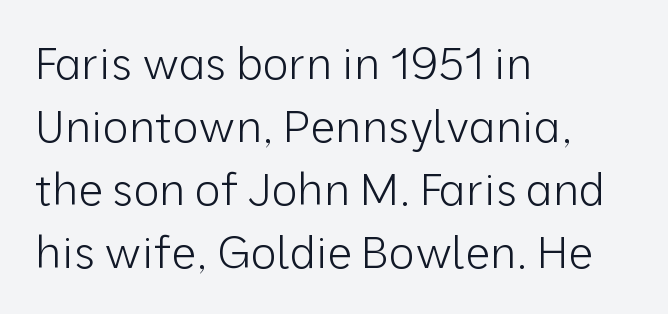
Q: Is the text bold? A: No.
Q: Is the text italic (slanted)? A: No, it is upright.
Q: Is the typeface a serif or a sans-serif typeface? A: Sans-serif.
Q: Is the text underlined? A: No.
Q: How is the paragraph aligned? A: Left-aligned.
Q: Is the spacing between letters normal or unusually wide? A: Normal.
Q: Is the spacing between lines tight, normal or loose? A: Normal.
Q: Width (condensed, normal, or wide)? A: Normal.
Q: Stroke contrast? A: Low.
Q: x-height? A: Medium.
Q: Monospaced? A: No.
